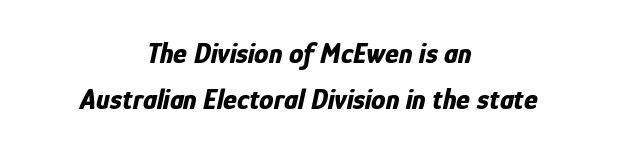
Q: Is the text bold? A: Yes.
Q: Is the text italic (slanted)? A: Yes, it leans right by about 12 degrees.
Q: Is the text underlined? A: No.
Q: How is the paragraph aligned? A: Centered.
Q: Is the spacing between letters normal or unusually wide? A: Normal.
Q: Is the spacing between lines tight, normal or loose? A: Normal.
Q: Width (condensed, normal, or wide)? A: Condensed.
Q: Stroke contrast? A: Low.
Q: x-height? A: Medium.
Q: Monospaced? A: No.
